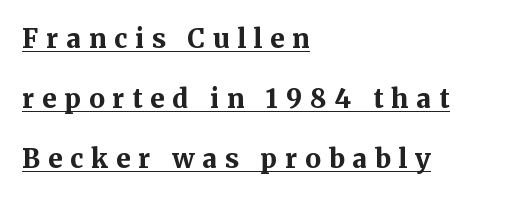
{"italic": "no", "bold": "yes", "underline": "yes", "align": "left", "line_spacing": "loose", "line_spacing_ratio": 2.31, "letter_spacing": "wide", "letter_spacing_em": 0.3, "glyph_px": 26}
